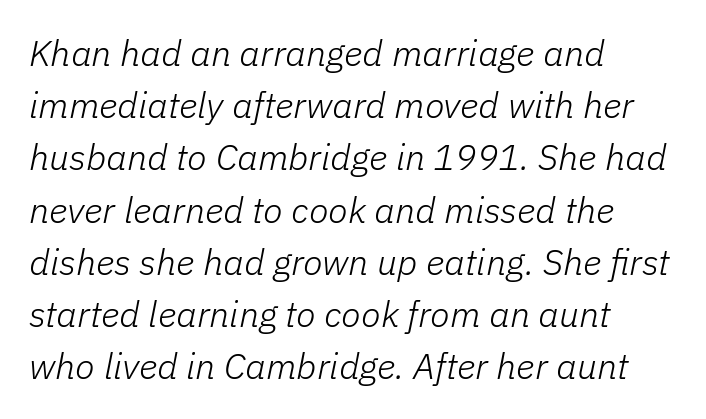
The image shows 36 px light type, italic (leaning right); set left-aligned, normal line spacing (1.45x), normal letter spacing, not underlined; low stroke contrast and a medium x-height.
